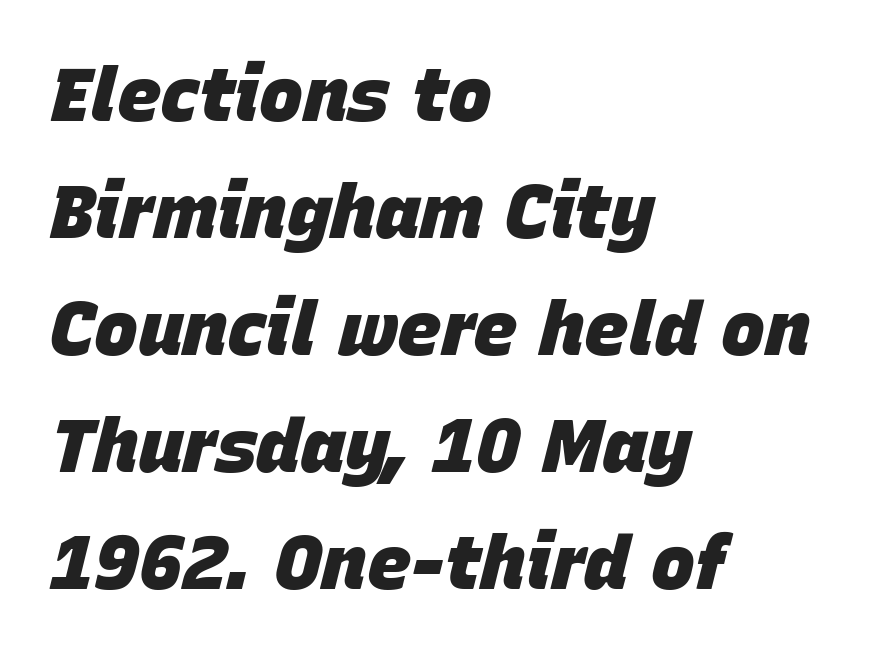
Q: Is the text bold? A: Yes.
Q: Is the text italic (slanted)? A: Yes, it leans right by about 15 degrees.
Q: Is the text underlined? A: No.
Q: How is the paragraph aligned? A: Left-aligned.
Q: Is the spacing between letters normal or unusually wide? A: Normal.
Q: Is the spacing between lines tight, normal or loose? A: Normal.
Q: Width (condensed, normal, or wide)? A: Normal.
Q: Stroke contrast? A: Low.
Q: x-height? A: Large.
Q: Monospaced? A: No.
